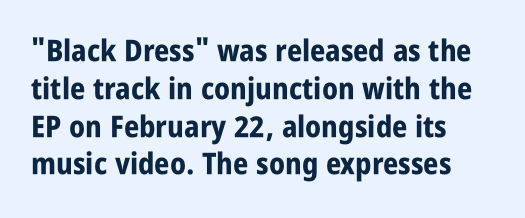
The image shows 30 px bold, condensed sans-serif type, upright; set left-aligned, normal line spacing (1.26x), normal letter spacing, not underlined; low stroke contrast and a large x-height.
